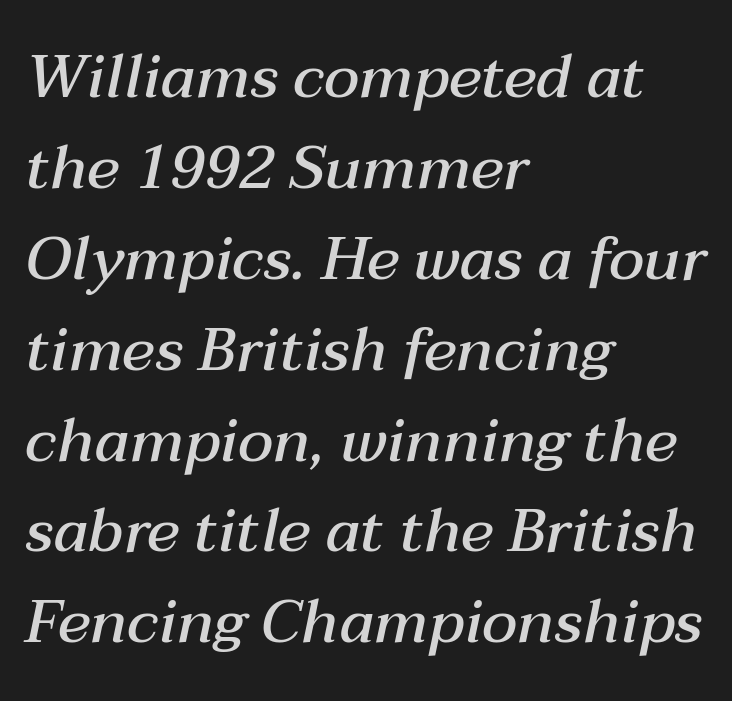
{"italic": "yes", "lean": "right", "slant_degrees": 12, "bold": "semi", "weight": "semibold", "width": "normal", "stroke_contrast": "medium", "x_height": "medium", "monospaced": "no", "underline": "no", "align": "left", "line_spacing": "normal", "line_spacing_ratio": 1.49, "letter_spacing": "normal", "letter_spacing_em": 0.0, "glyph_px": 61}
